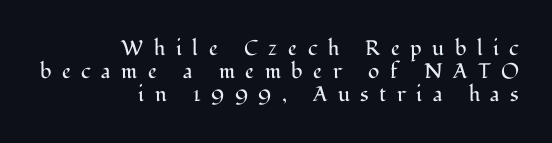
Q: Is the text bold? A: No.
Q: Is the text italic (slanted)? A: No, it is upright.
Q: Is the text underlined? A: No.
Q: How is the paragraph aligned? A: Right-aligned.
Q: Is the spacing between letters normal or unusually wide? A: Unusually wide.
Q: Is the spacing between lines tight, normal or loose? A: Tight.
